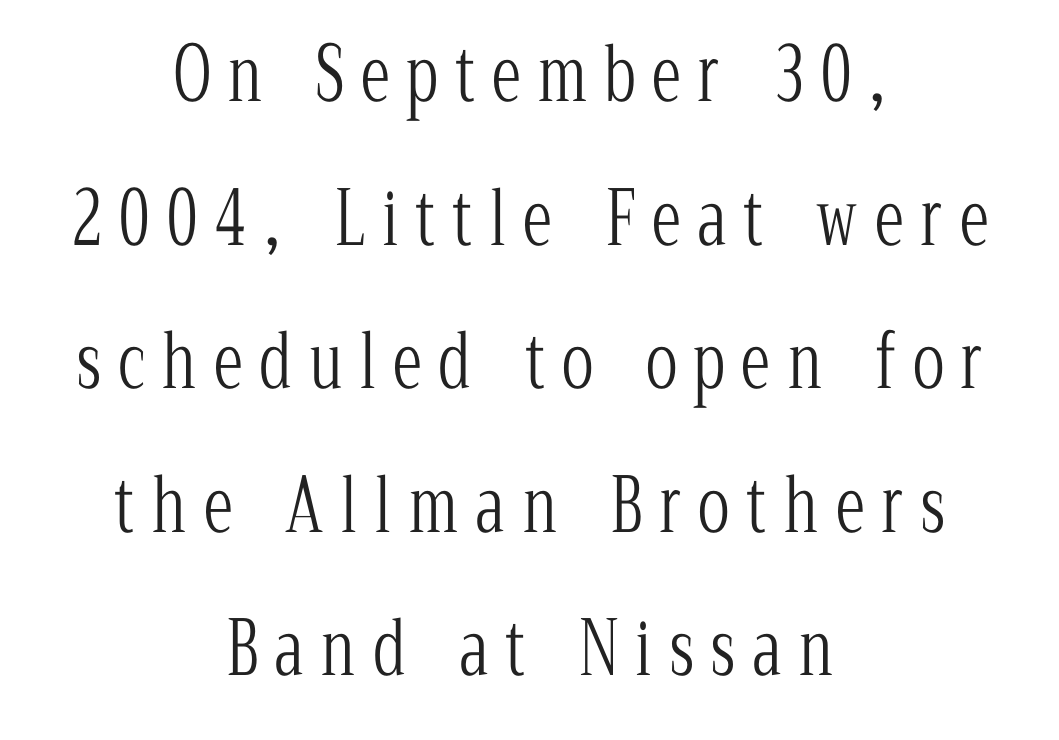
Q: Is the text bold? A: No.
Q: Is the text italic (slanted)? A: No, it is upright.
Q: Is the typeface a serif or a sans-serif typeface? A: Serif.
Q: Is the text underlined? A: No.
Q: How is the paragraph aligned? A: Centered.
Q: Is the spacing between letters normal or unusually wide? A: Unusually wide.
Q: Is the spacing between lines tight, normal or loose? A: Loose.
Q: Width (condensed, normal, or wide)? A: Condensed.
Q: Stroke contrast? A: Low.
Q: x-height? A: Medium.
Q: Monospaced? A: No.
